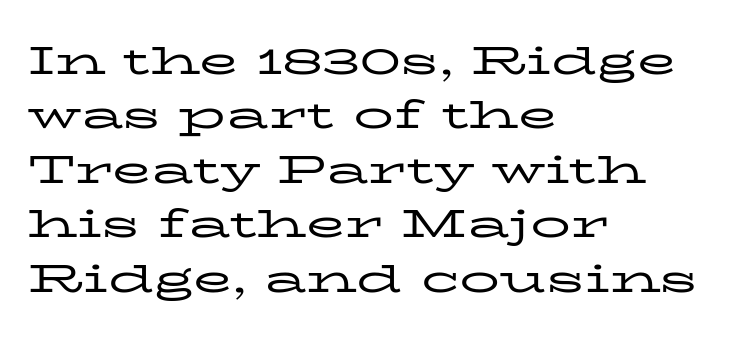
The axis of the letterforms is exactly vertical. Bold? No — there's no thickening of the strokes. The rendering uses natural spacing where letterforms have individual widths. Does the type have serifs? Yes, each stem ends in a small foot. Is the block centered? No — it sits flush against the left margin.
